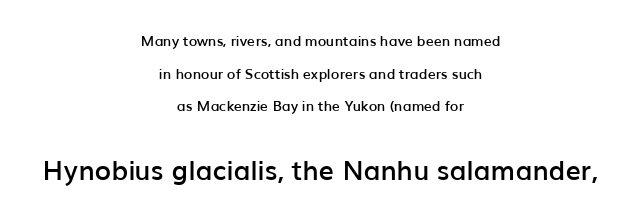
{"italic": "no", "bold": "semi", "underline": "no", "align": "center", "line_spacing": "loose", "line_spacing_ratio": 2.33, "letter_spacing": "normal", "letter_spacing_em": 0.0, "larger_block": "second", "size_ratio": 1.93, "glyph_px": 27}
